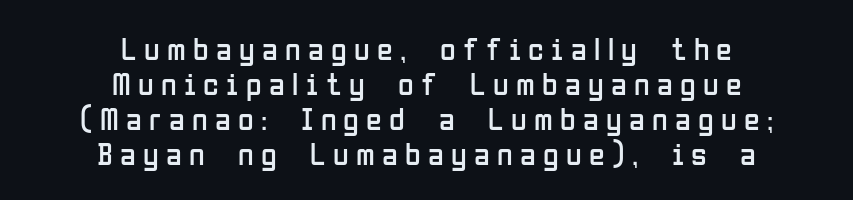
{"serif": "no", "italic": "no", "bold": "no", "weight": "regular", "width": "condensed", "stroke_contrast": "low", "x_height": "medium", "monospaced": "no", "underline": "no", "align": "center", "line_spacing": "tight", "line_spacing_ratio": 1.09, "letter_spacing": "wide", "letter_spacing_em": 0.23, "glyph_px": 32}
